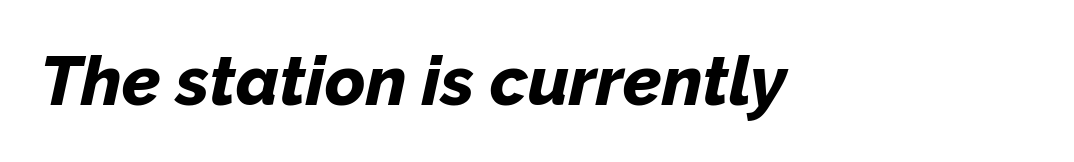
{"italic": "yes", "lean": "right", "slant_degrees": 12, "bold": "yes", "weight": "bold", "width": "normal", "stroke_contrast": "low", "x_height": "medium", "monospaced": "no", "underline": "no", "letter_spacing": "normal", "letter_spacing_em": 0.0, "glyph_px": 69}
